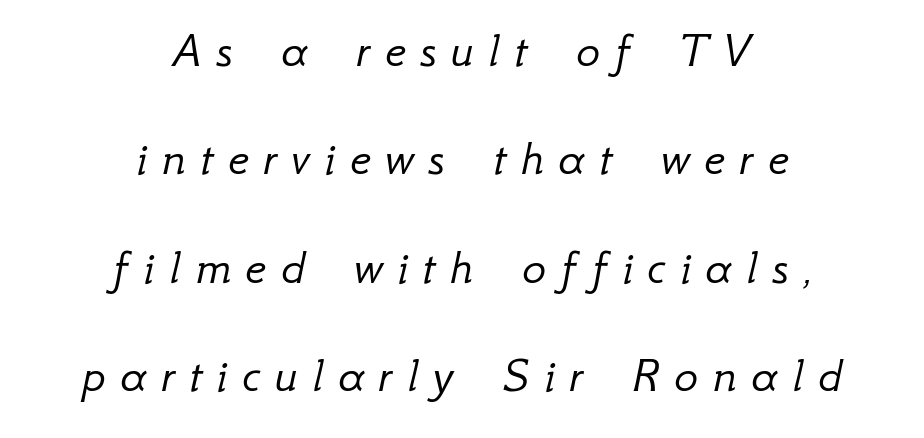
The image shows 50 px light type, italic (leaning right); set centered, loose line spacing (2.17x), unusually wide letter spacing (+0.29 em), not underlined; low stroke contrast and a small x-height.
